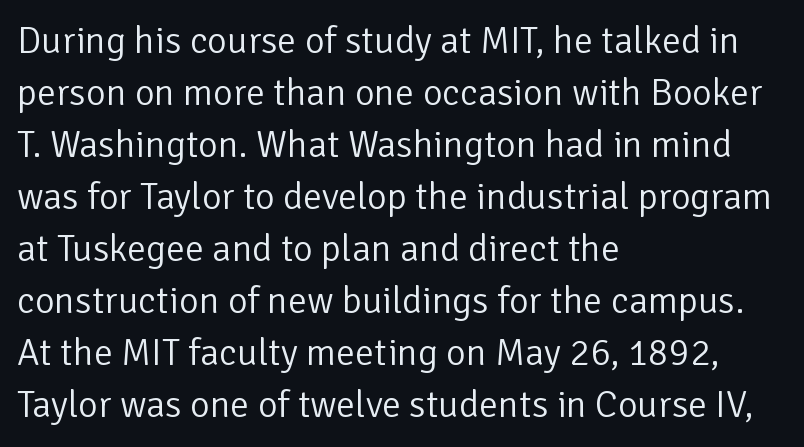
The image shows 38 px light sans-serif type, upright; set left-aligned, normal line spacing (1.37x), normal letter spacing, not underlined; low stroke contrast and a medium x-height.
